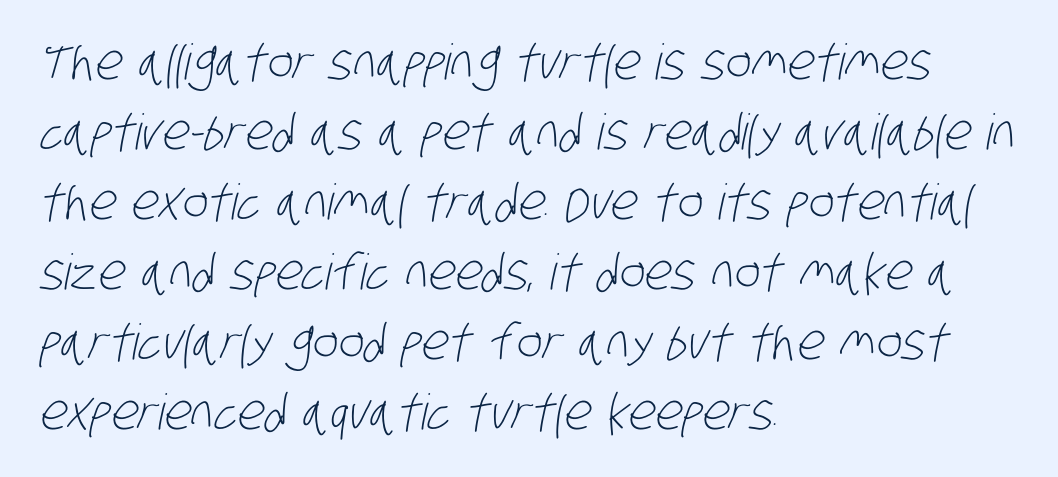
The image shows 49 px light, condensed sans-serif type; set left-aligned, normal line spacing (1.43x), normal letter spacing, not underlined; low stroke contrast and a large x-height.
